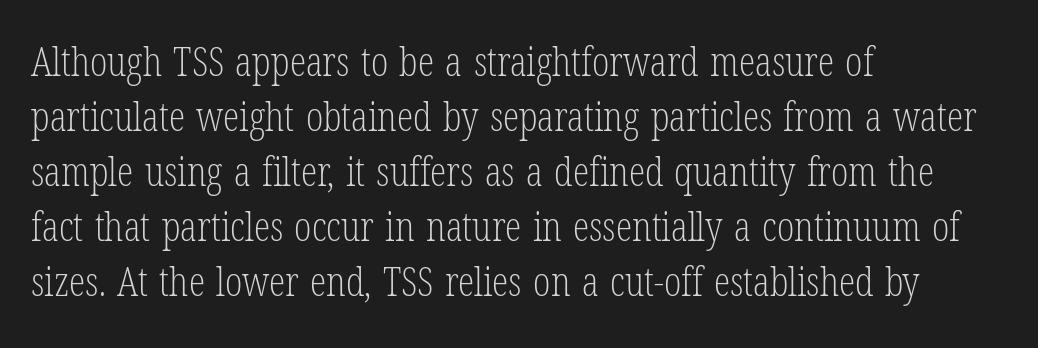
The image shows 41 px light, condensed serif type, upright; set left-aligned, normal line spacing (1.34x), normal letter spacing, not underlined; low stroke contrast and a medium x-height.
